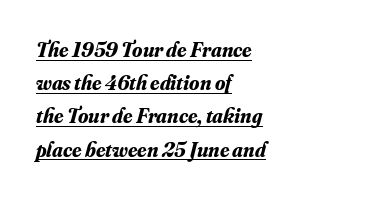
The image shows 21 px bold type, italic (leaning right); set left-aligned, normal line spacing (1.58x), normal letter spacing, underlined.
